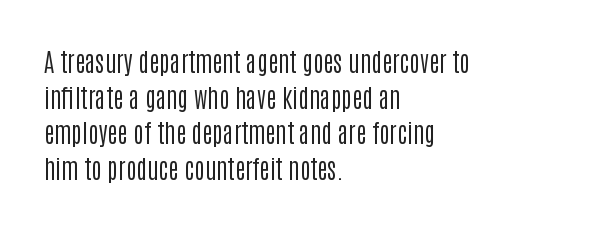
{"italic": "no", "bold": "no", "underline": "no", "align": "left", "line_spacing": "normal", "line_spacing_ratio": 1.43, "letter_spacing": "normal", "letter_spacing_em": 0.0, "glyph_px": 25}
